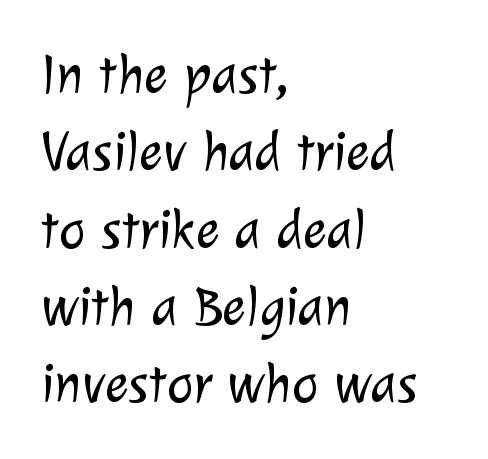
{"serif": "no", "bold": "no", "weight": "light", "width": "normal", "stroke_contrast": "low", "x_height": "medium", "monospaced": "no", "underline": "no", "align": "left", "line_spacing": "normal", "line_spacing_ratio": 1.38, "letter_spacing": "normal", "letter_spacing_em": 0.0, "glyph_px": 56}
